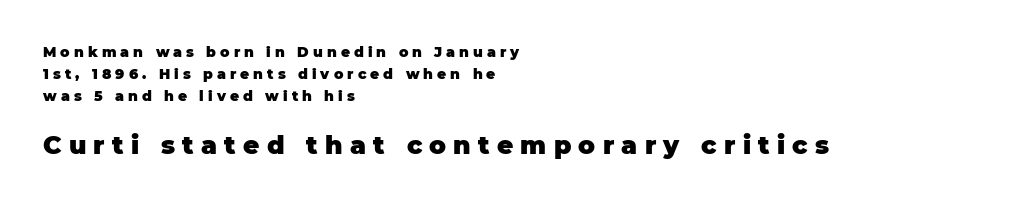
Q: Is the text bold? A: Yes.
Q: Is the text italic (slanted)? A: No, it is upright.
Q: Is the text underlined? A: No.
Q: How is the paragraph aligned? A: Left-aligned.
Q: Is the spacing between letters normal or unusually wide? A: Unusually wide.
Q: Is the spacing between lines tight, normal or loose? A: Normal.
Q: Which block of text is set in a larger size, the first (top) or the second (bottom)? A: The second (bottom) one.
